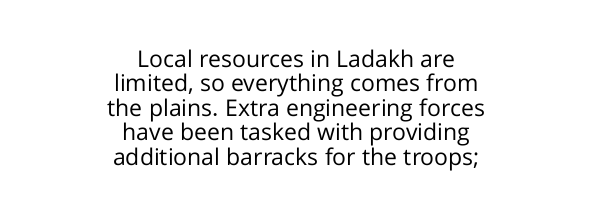
The image shows 23 px text type, upright; set centered, tight line spacing (1.06x), normal letter spacing, not underlined.
